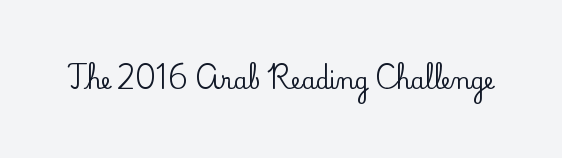
The image shows 22 px text type, upright; set normal letter spacing, not underlined.
